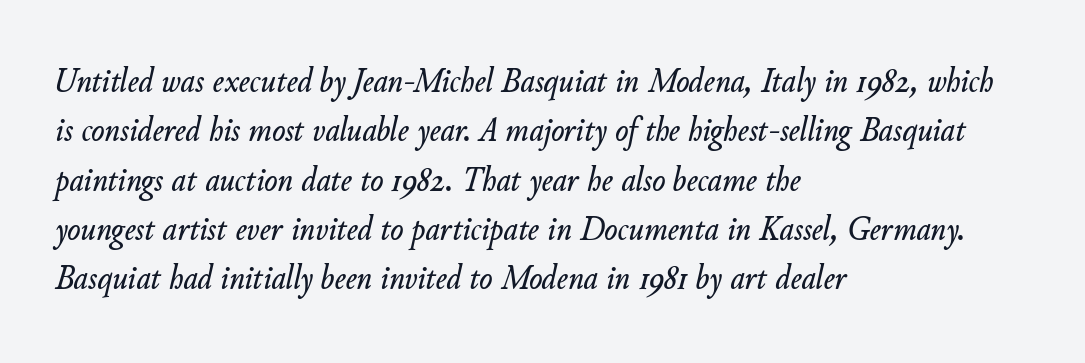
{"italic": "yes", "lean": "right", "slant_degrees": 11, "width": "normal", "stroke_contrast": "low", "x_height": "small", "monospaced": "no", "underline": "no", "align": "left", "line_spacing": "normal", "line_spacing_ratio": 1.41, "letter_spacing": "normal", "letter_spacing_em": 0.0, "glyph_px": 35}
